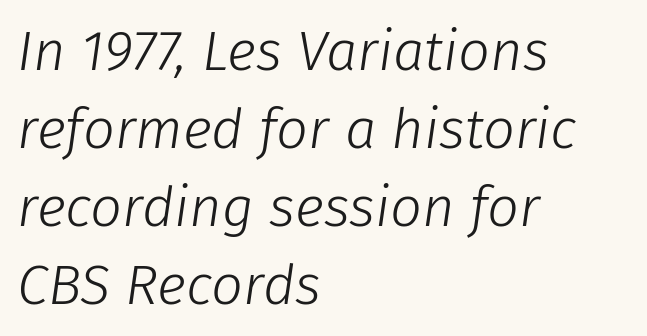
Q: Is the text bold? A: No.
Q: Is the text italic (slanted)? A: Yes, it leans right by about 8 degrees.
Q: Is the text underlined? A: No.
Q: How is the paragraph aligned? A: Left-aligned.
Q: Is the spacing between letters normal or unusually wide? A: Normal.
Q: Is the spacing between lines tight, normal or loose? A: Normal.
Q: Width (condensed, normal, or wide)? A: Normal.
Q: Stroke contrast? A: Low.
Q: x-height? A: Medium.
Q: Monospaced? A: No.
